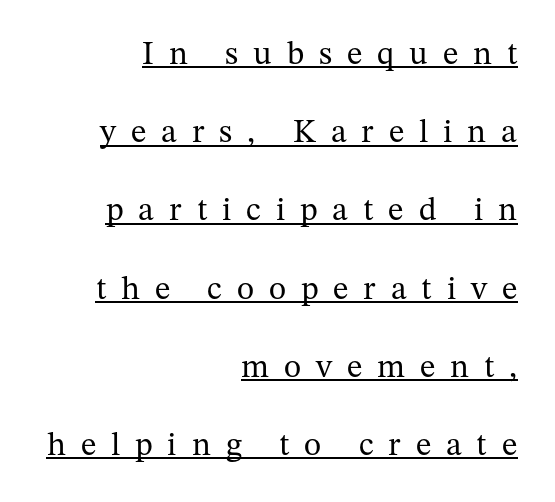
Q: Is the text bold? A: No.
Q: Is the text italic (slanted)? A: No, it is upright.
Q: Is the typeface a serif or a sans-serif typeface? A: Serif.
Q: Is the text underlined? A: Yes.
Q: How is the paragraph aligned? A: Right-aligned.
Q: Is the spacing between letters normal or unusually wide? A: Unusually wide.
Q: Is the spacing between lines tight, normal or loose? A: Loose.
Q: Width (condensed, normal, or wide)? A: Normal.
Q: Stroke contrast? A: Medium.
Q: x-height? A: Medium.
Q: Monospaced? A: No.
